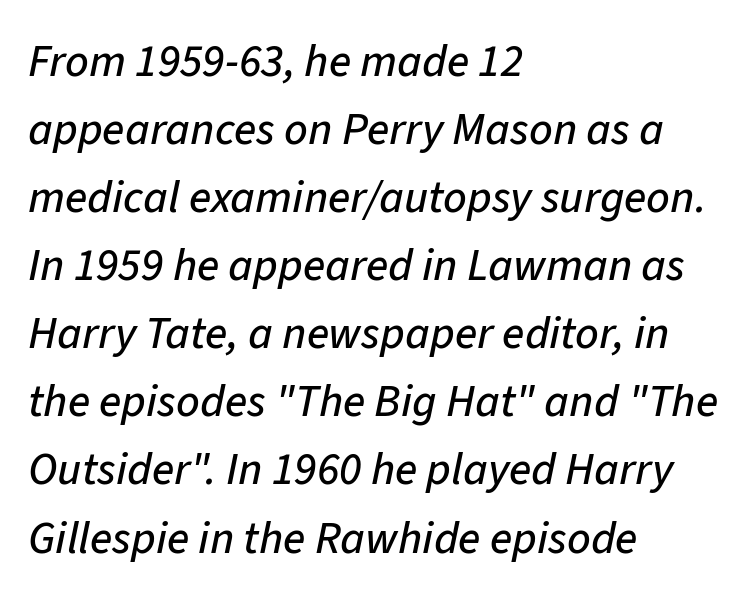
Q: Is the text italic (slanted)? A: Yes, it leans right by about 11 degrees.
Q: Is the text underlined? A: No.
Q: How is the paragraph aligned? A: Left-aligned.
Q: Is the spacing between letters normal or unusually wide? A: Normal.
Q: Is the spacing between lines tight, normal or loose? A: Normal.
Q: Width (condensed, normal, or wide)? A: Normal.
Q: Stroke contrast? A: Low.
Q: x-height? A: Medium.
Q: Monospaced? A: No.
